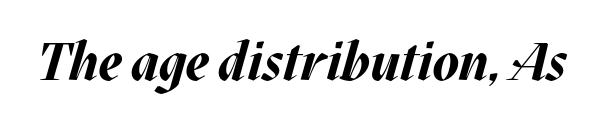
The image shows 53 px bold type, italic (leaning right); set normal letter spacing, not underlined; medium stroke contrast and a large x-height.
